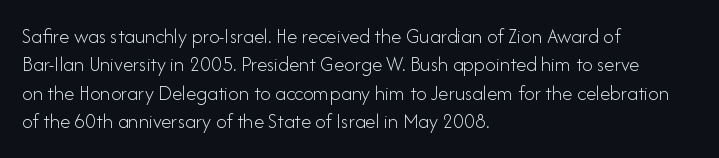
{"italic": "no", "bold": "no", "underline": "no", "align": "left", "line_spacing": "normal", "line_spacing_ratio": 1.35, "letter_spacing": "normal", "letter_spacing_em": 0.0, "glyph_px": 21}
